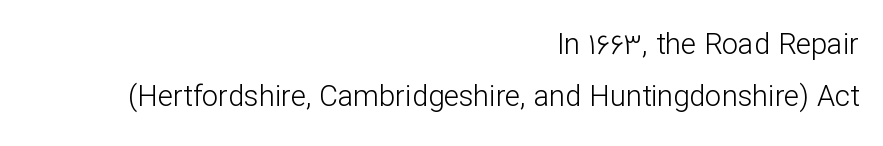
{"serif": "no", "italic": "no", "bold": "no", "weight": "light", "width": "normal", "stroke_contrast": "low", "x_height": "medium", "monospaced": "no", "underline": "no", "align": "right", "line_spacing_ratio": 1.79, "letter_spacing": "normal", "letter_spacing_em": 0.0, "glyph_px": 29}
